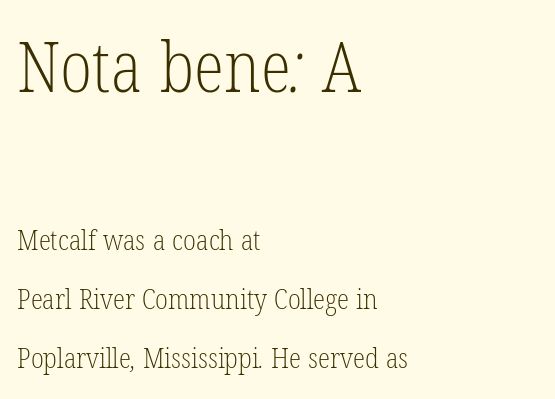
Q: Is the text bold? A: No.
Q: Is the typeface a serif or a sans-serif typeface? A: Serif.
Q: Is the text underlined? A: No.
Q: How is the paragraph aligned? A: Left-aligned.
Q: Is the spacing between letters normal or unusually wide? A: Normal.
Q: Is the spacing between lines tight, normal or loose? A: Loose.
Q: Which block of text is set in a larger size, the first (top) or the second (bottom)? A: The first (top) one.
Q: Width (condensed, normal, or wide)? A: Condensed.
Q: Stroke contrast? A: Low.
Q: x-height? A: Medium.
Q: Monospaced? A: No.
